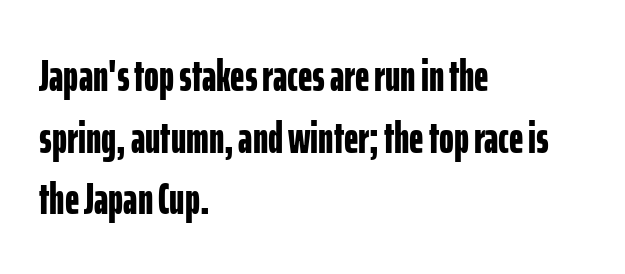
{"serif": "no", "italic": "no", "bold": "yes", "weight": "bold", "width": "condensed", "stroke_contrast": "low", "x_height": "medium", "monospaced": "no", "underline": "no", "align": "left", "line_spacing": "normal", "line_spacing_ratio": 1.37, "letter_spacing": "normal", "letter_spacing_em": 0.0, "glyph_px": 45}
